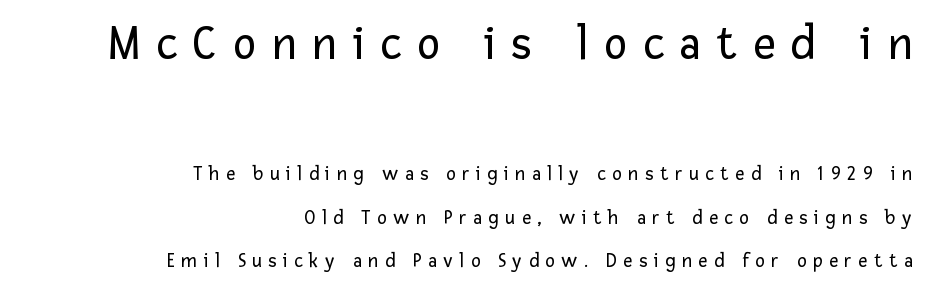
Q: Is the text bold? A: No.
Q: Is the text italic (slanted)? A: No, it is upright.
Q: Is the typeface a serif or a sans-serif typeface? A: Sans-serif.
Q: Is the text underlined? A: No.
Q: How is the paragraph aligned? A: Right-aligned.
Q: Is the spacing between letters normal or unusually wide? A: Unusually wide.
Q: Is the spacing between lines tight, normal or loose? A: Loose.
Q: Which block of text is set in a larger size, the first (top) or the second (bottom)? A: The first (top) one.
Q: Width (condensed, normal, or wide)? A: Normal.
Q: Stroke contrast? A: Low.
Q: x-height? A: Medium.
Q: Monospaced? A: No.
